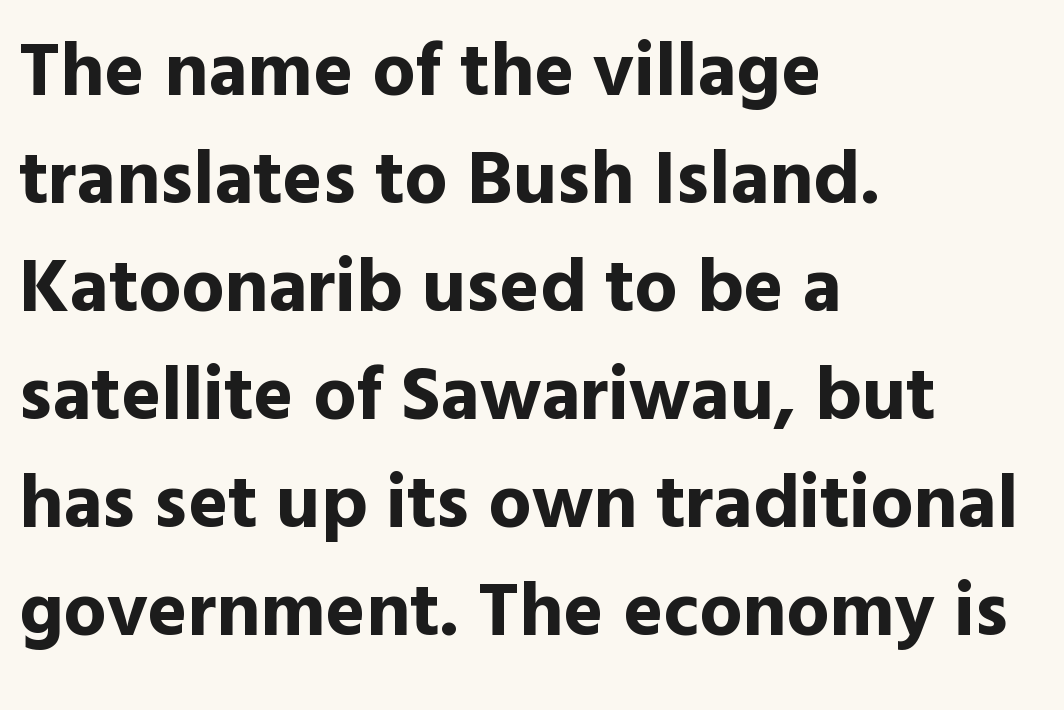
{"serif": "no", "italic": "no", "bold": "yes", "weight": "bold", "width": "normal", "x_height": "medium", "monospaced": "no", "underline": "no", "align": "left", "line_spacing": "normal", "line_spacing_ratio": 1.42, "letter_spacing": "normal", "letter_spacing_em": 0.0, "glyph_px": 76}
